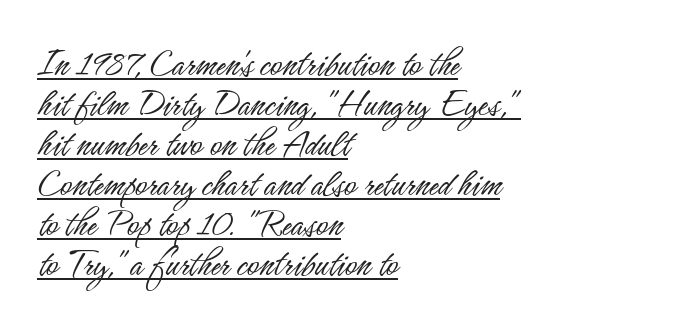
{"serif": "no", "bold": "no", "weight": "light", "width": "condensed", "stroke_contrast": "low", "x_height": "small", "monospaced": "no", "underline": "yes", "align": "left", "line_spacing": "tight", "line_spacing_ratio": 1.0, "letter_spacing": "normal", "letter_spacing_em": 0.0, "glyph_px": 40}
